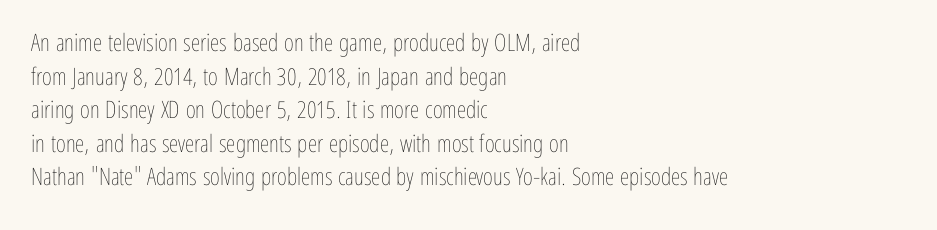
The image shows 24 px text type, upright; set left-aligned, normal line spacing (1.4x), normal letter spacing, not underlined.
